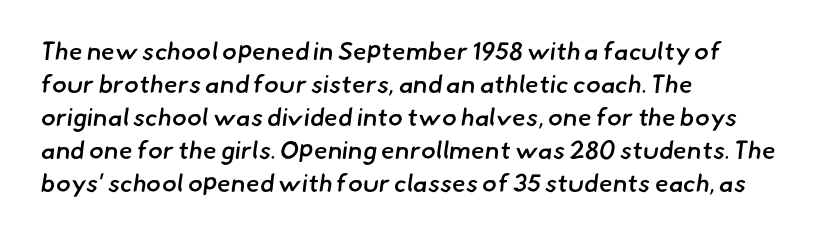
The space beneath each line is pristine and unruled. Weight: semibold (demi). If you drew a ruler down the left edge, every line would touch it. Horizontal bands of white between lines are of average thickness.
